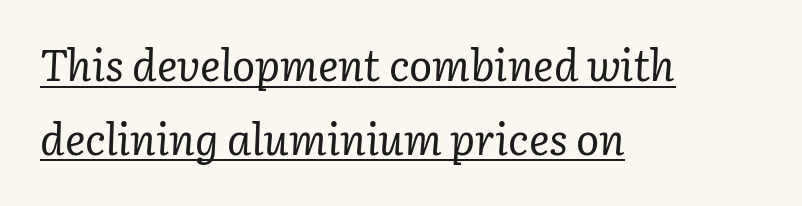
Q: Is the text bold? A: No.
Q: Is the text italic (slanted)? A: Yes, it leans right by about 3 degrees.
Q: Is the typeface a serif or a sans-serif typeface? A: Serif.
Q: Is the text underlined? A: Yes.
Q: How is the paragraph aligned? A: Left-aligned.
Q: Is the spacing between letters normal or unusually wide? A: Normal.
Q: Width (condensed, normal, or wide)? A: Normal.
Q: Stroke contrast? A: Low.
Q: x-height? A: Medium.
Q: Monospaced? A: No.
